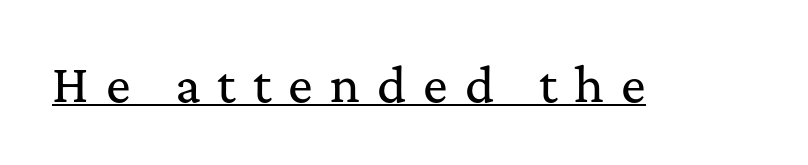
{"serif": "yes", "italic": "no", "width": "normal", "stroke_contrast": "medium", "x_height": "medium", "monospaced": "no", "underline": "yes", "letter_spacing": "wide", "letter_spacing_em": 0.37, "glyph_px": 46}
